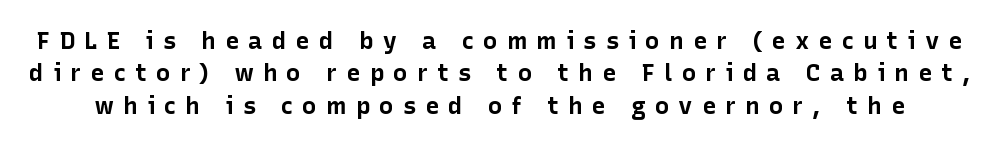
Vertically, the passage feels balanced, rows spaced as you'd expect. Italic? Not at all — the glyphs are vertical. You'd pick this weight for a headline — it's a proper bold. Honestly, there is no underline to notice here at all.
